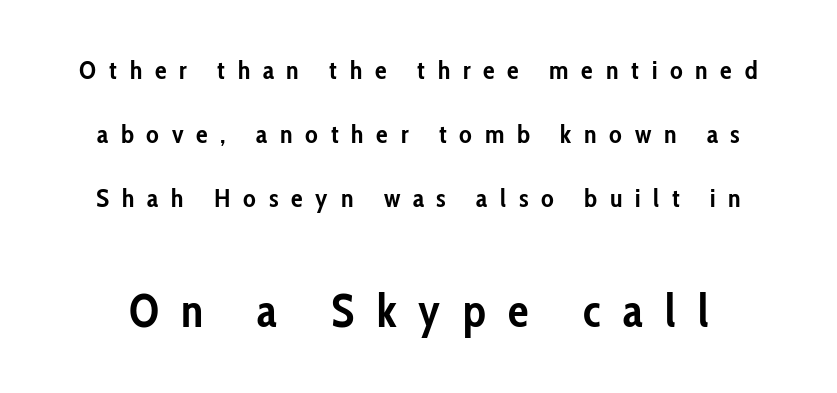
Q: Is the text bold? A: Yes.
Q: Is the text italic (slanted)? A: No, it is upright.
Q: Is the typeface a serif or a sans-serif typeface? A: Sans-serif.
Q: Is the text underlined? A: No.
Q: Is the spacing between letters normal or unusually wide? A: Unusually wide.
Q: Is the spacing between lines tight, normal or loose? A: Loose.
Q: Which block of text is set in a larger size, the first (top) or the second (bottom)? A: The second (bottom) one.
Q: Width (condensed, normal, or wide)? A: Condensed.
Q: Stroke contrast? A: Low.
Q: x-height? A: Medium.
Q: Monospaced? A: No.
